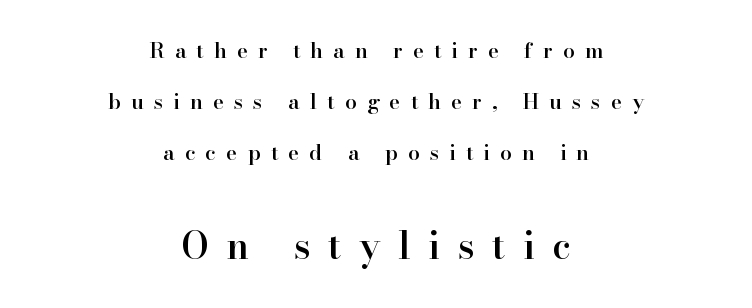
{"serif": "yes", "italic": "no", "bold": "semi", "weight": "semibold", "width": "normal", "stroke_contrast": "high", "x_height": "small", "monospaced": "no", "underline": "no", "align": "center", "line_spacing": "loose", "line_spacing_ratio": 2.43, "letter_spacing": "wide", "letter_spacing_em": 0.48, "larger_block": "second", "size_ratio": 1.76, "glyph_px": 37}
